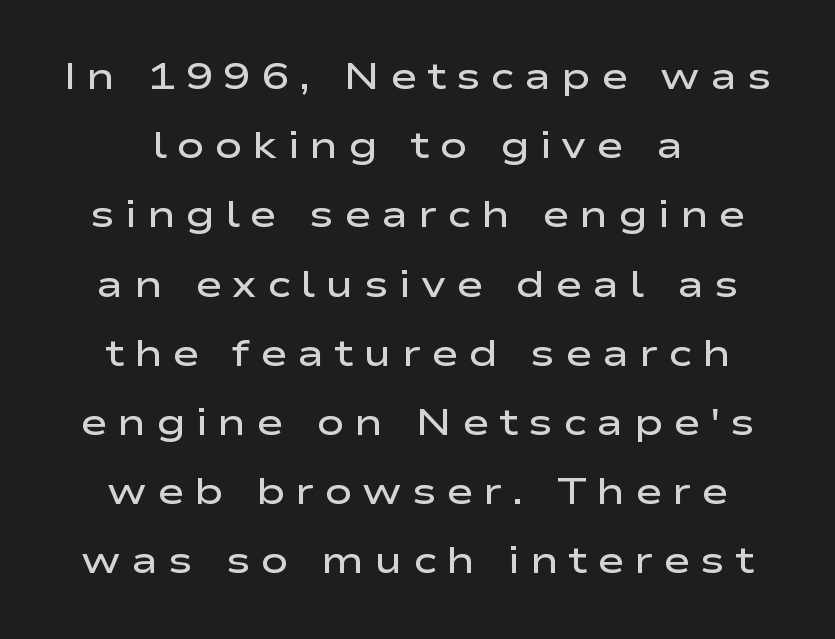
Q: Is the text bold? A: Semi-bold.
Q: Is the text italic (slanted)? A: No, it is upright.
Q: Is the typeface a serif or a sans-serif typeface? A: Sans-serif.
Q: Is the text underlined? A: No.
Q: How is the paragraph aligned? A: Centered.
Q: Is the spacing between letters normal or unusually wide? A: Unusually wide.
Q: Width (condensed, normal, or wide)? A: Wide.
Q: Stroke contrast? A: Low.
Q: x-height? A: Medium.
Q: Monospaced? A: No.
